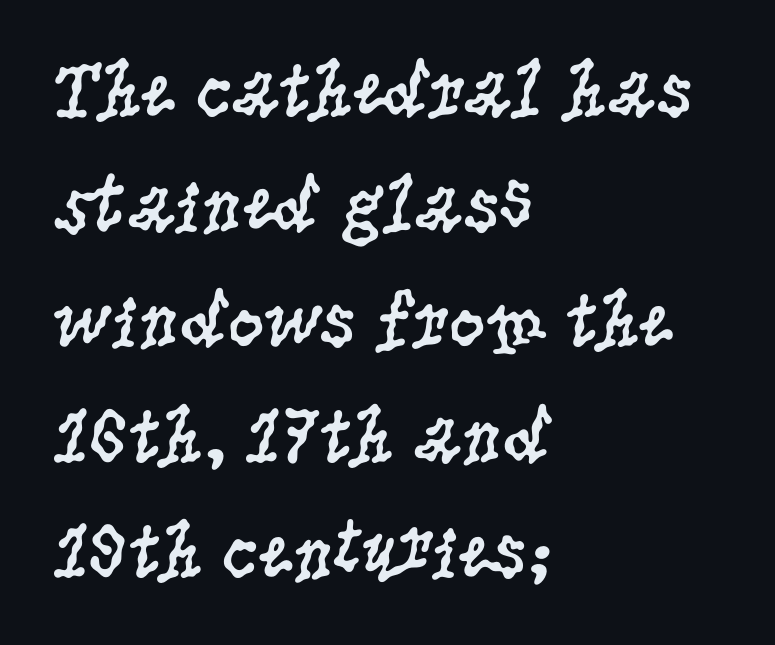
Q: Is the text bold? A: No.
Q: Is the typeface a serif or a sans-serif typeface? A: Serif.
Q: Is the text underlined? A: No.
Q: How is the paragraph aligned? A: Left-aligned.
Q: Is the spacing between letters normal or unusually wide? A: Normal.
Q: Is the spacing between lines tight, normal or loose? A: Normal.
Q: Width (condensed, normal, or wide)? A: Condensed.
Q: Stroke contrast? A: Low.
Q: x-height? A: Large.
Q: Monospaced? A: No.
